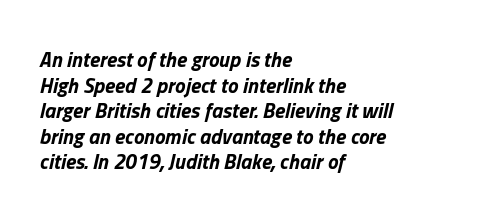
Q: Is the text bold? A: Yes.
Q: Is the text italic (slanted)? A: Yes, it leans right by about 13 degrees.
Q: Is the text underlined? A: No.
Q: How is the paragraph aligned? A: Left-aligned.
Q: Is the spacing between letters normal or unusually wide? A: Normal.
